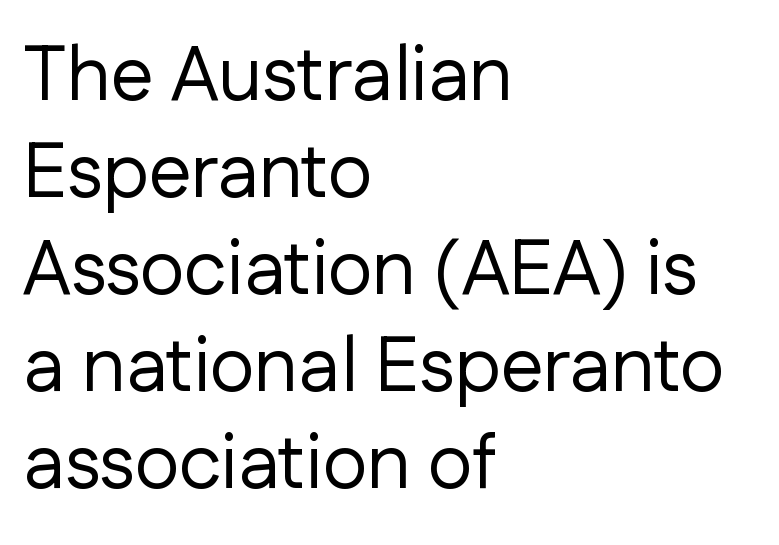
Q: Is the text bold? A: No.
Q: Is the text italic (slanted)? A: No, it is upright.
Q: Is the typeface a serif or a sans-serif typeface? A: Sans-serif.
Q: Is the text underlined? A: No.
Q: How is the paragraph aligned? A: Left-aligned.
Q: Is the spacing between letters normal or unusually wide? A: Normal.
Q: Is the spacing between lines tight, normal or loose? A: Normal.
Q: Width (condensed, normal, or wide)? A: Normal.
Q: Stroke contrast? A: Low.
Q: x-height? A: Medium.
Q: Monospaced? A: No.
